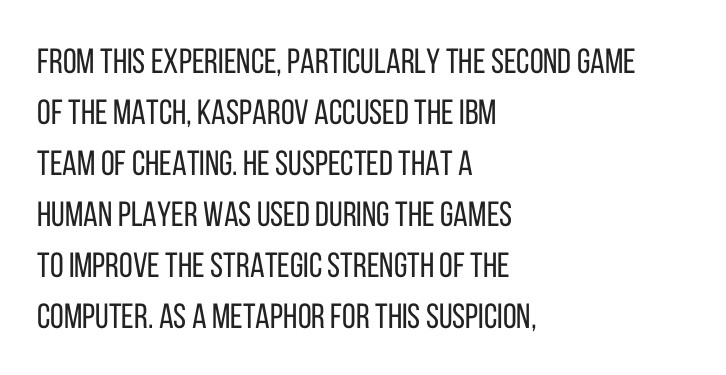
Nope, no serifs anywhere on these letters. Students, note that the glyphs here touch the page at normal intervals. The letterforms sit at book weight or below. Plain, unruled lines of type. You could not count columns in this text — the font is proportionally spaced.
